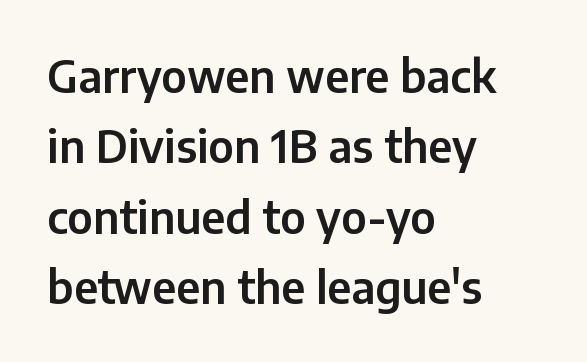
{"serif": "no", "italic": "no", "width": "normal", "stroke_contrast": "low", "x_height": "medium", "monospaced": "no", "underline": "no", "align": "left", "line_spacing": "normal", "line_spacing_ratio": 1.6, "letter_spacing": "normal", "letter_spacing_em": 0.0, "glyph_px": 44}
